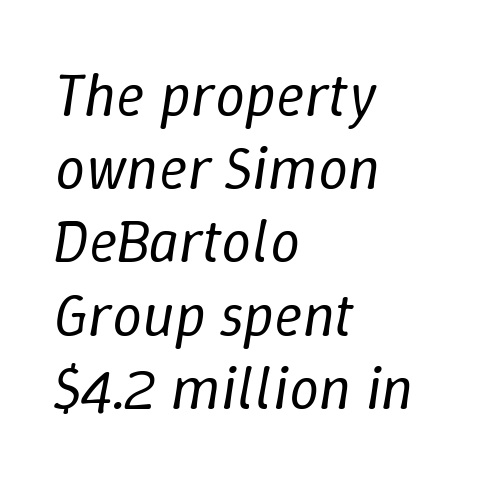
{"italic": "yes", "lean": "right", "slant_degrees": 9, "bold": "no", "weight": "regular", "width": "normal", "stroke_contrast": "low", "x_height": "medium", "monospaced": "no", "underline": "no", "align": "left", "line_spacing_ratio": 1.22, "letter_spacing": "normal", "letter_spacing_em": 0.0, "glyph_px": 60}
